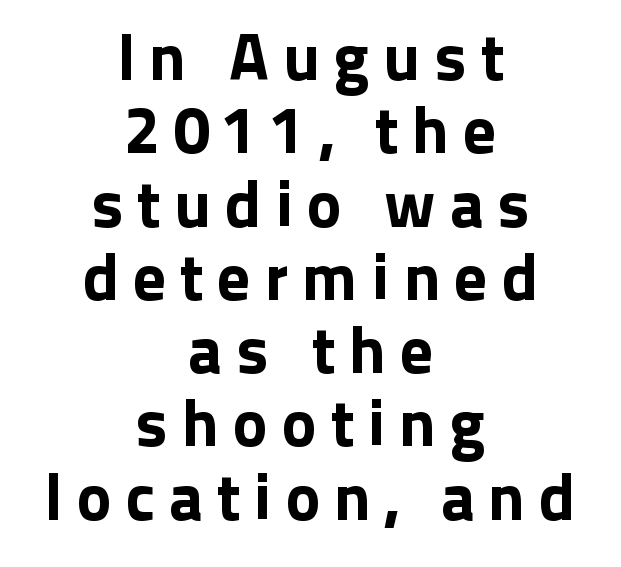
Typographically, this falls in the sans-serif category. Closely set lines give the paragraph a compact silhouette. Italic? Not at all — the glyphs are vertical. In terms of letterspacing, this is a distinctly airy, spread setting. One-word summary of the alignment: center. Quick note: underline off.
